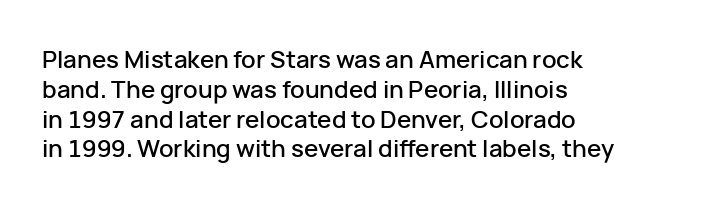
The image shows 24 px text type, upright; set left-aligned, line spacing 1.24x, normal letter spacing, not underlined.
